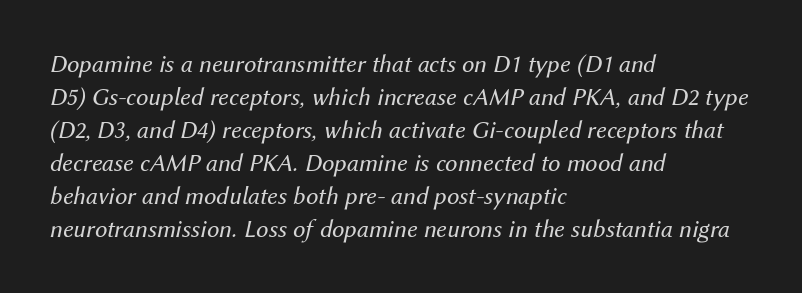
The image shows 25 px text type, italic (leaning right); set left-aligned, normal line spacing (1.32x), normal letter spacing, not underlined.
